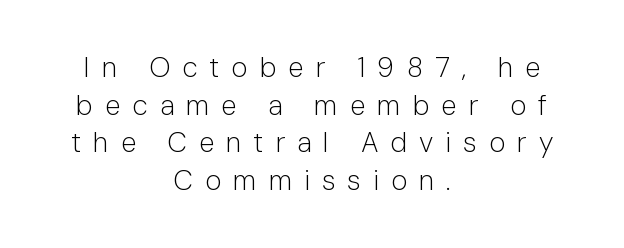
Q: Is the text bold? A: No.
Q: Is the text italic (slanted)? A: No, it is upright.
Q: Is the typeface a serif or a sans-serif typeface? A: Sans-serif.
Q: Is the text underlined? A: No.
Q: How is the paragraph aligned? A: Centered.
Q: Is the spacing between letters normal or unusually wide? A: Unusually wide.
Q: Is the spacing between lines tight, normal or loose? A: Normal.
Q: Width (condensed, normal, or wide)? A: Normal.
Q: Stroke contrast? A: Low.
Q: x-height? A: Medium.
Q: Monospaced? A: No.
